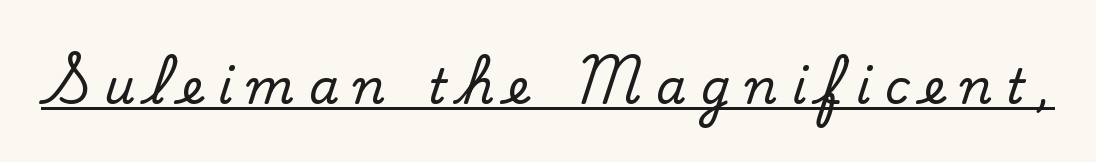
{"serif": "yes", "width": "normal", "stroke_contrast": "medium", "x_height": "small", "monospaced": "no", "underline": "yes", "letter_spacing": "wide", "letter_spacing_em": 0.3, "glyph_px": 48}
